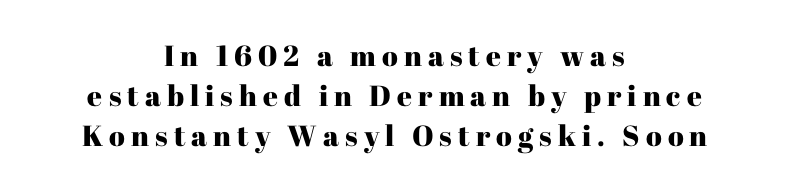
The passage shown has open, widely tracked lettering throughout. Think of a printed novel: that variable character pitch is what you see here. A roman cut, with each character standing at attention. One-word summary of the alignment: center. The passage shown is typeset with a serif family. The rendering uses a moderate line-height, typical for paragraphs.
